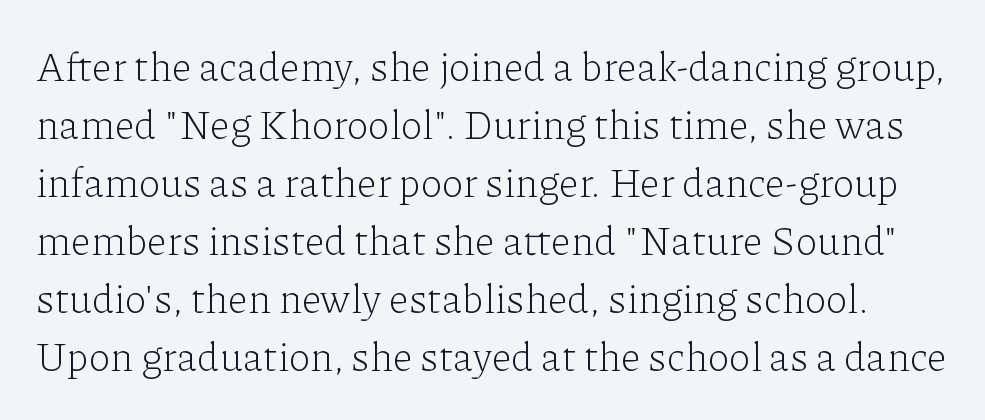
Notice how the stems are strictly vertical — no italics here. This sample has the flowing, uneven cadence of proportional lettering. The passage shown is typeset with a serif family. Plain, unruled lines of type.
